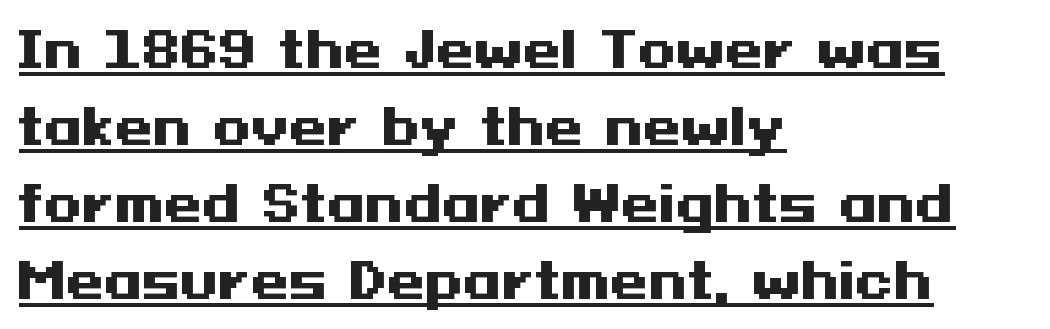
The image shows 49 px heavy, wide sans-serif type, upright; set left-aligned, normal line spacing (1.57x), normal letter spacing, underlined; medium stroke contrast and a medium x-height.
